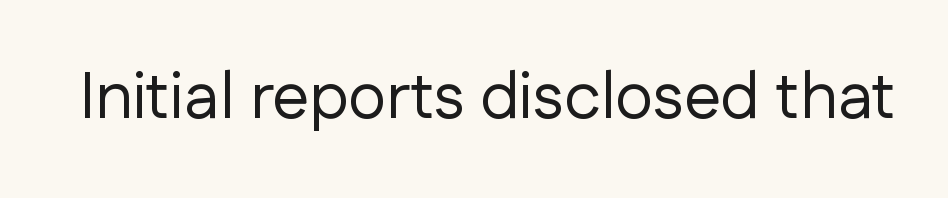
{"serif": "no", "italic": "no", "bold": "no", "weight": "regular", "width": "normal", "stroke_contrast": "low", "x_height": "medium", "monospaced": "no", "underline": "no", "letter_spacing": "normal", "letter_spacing_em": 0.0, "glyph_px": 66}
